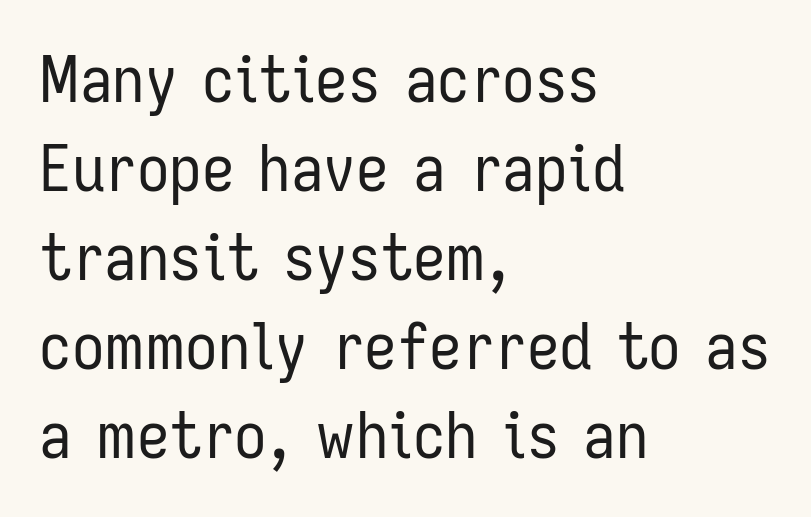
Q: Is the text bold? A: No.
Q: Is the text italic (slanted)? A: No, it is upright.
Q: Is the typeface a serif or a sans-serif typeface? A: Sans-serif.
Q: Is the text underlined? A: No.
Q: How is the paragraph aligned? A: Left-aligned.
Q: Is the spacing between letters normal or unusually wide? A: Normal.
Q: Is the spacing between lines tight, normal or loose? A: Normal.
Q: Width (condensed, normal, or wide)? A: Condensed.
Q: Stroke contrast? A: Low.
Q: x-height? A: Medium.
Q: Monospaced? A: No.
